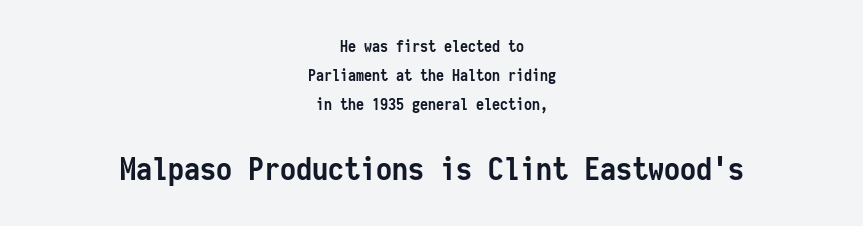
Q: Is the text bold? A: Yes.
Q: Is the text italic (slanted)? A: No, it is upright.
Q: Is the typeface a serif or a sans-serif typeface? A: Sans-serif.
Q: Is the text underlined? A: No.
Q: How is the paragraph aligned? A: Centered.
Q: Is the spacing between letters normal or unusually wide? A: Normal.
Q: Which block of text is set in a larger size, the first (top) or the second (bottom)? A: The second (bottom) one.
Q: Width (condensed, normal, or wide)? A: Condensed.
Q: Stroke contrast? A: Low.
Q: x-height? A: Medium.
Q: Monospaced? A: Yes.
